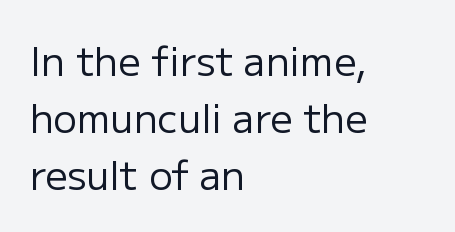
{"serif": "no", "italic": "no", "bold": "no", "weight": "regular", "width": "normal", "stroke_contrast": "low", "x_height": "medium", "monospaced": "no", "underline": "no", "align": "left", "line_spacing": "normal", "line_spacing_ratio": 1.46, "letter_spacing": "normal", "letter_spacing_em": 0.0, "glyph_px": 39}
